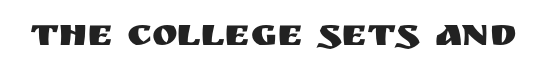
The image shows 39 px sans-serif type, upright; set normal letter spacing, not underlined; medium stroke contrast and a large x-height.
